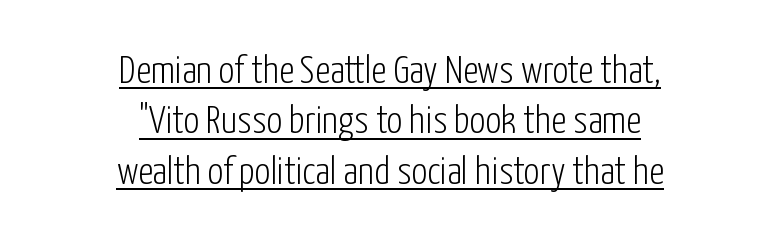
{"serif": "no", "italic": "no", "bold": "no", "weight": "light", "width": "condensed", "stroke_contrast": "low", "x_height": "medium", "monospaced": "no", "underline": "yes", "align": "center", "line_spacing": "normal", "line_spacing_ratio": 1.29, "letter_spacing": "normal", "letter_spacing_em": 0.0, "glyph_px": 39}
